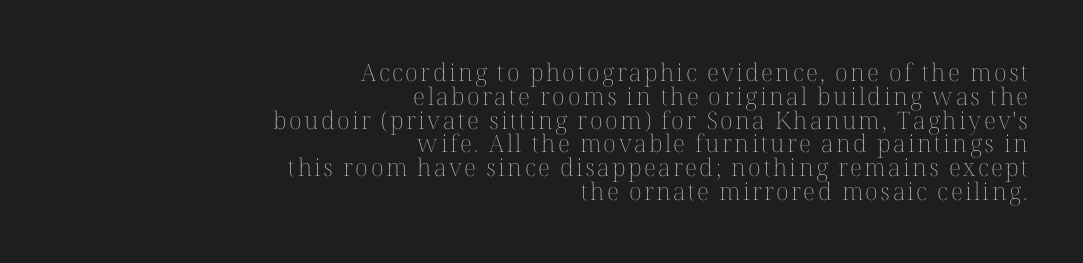
Plain, unruled lines of type. The ragged edge is on the left, which tells us the setting is flush right. Vertical spacing — tight. A roman cut, with each character standing at attention. On a weight scale, this lands at 450 or below.
